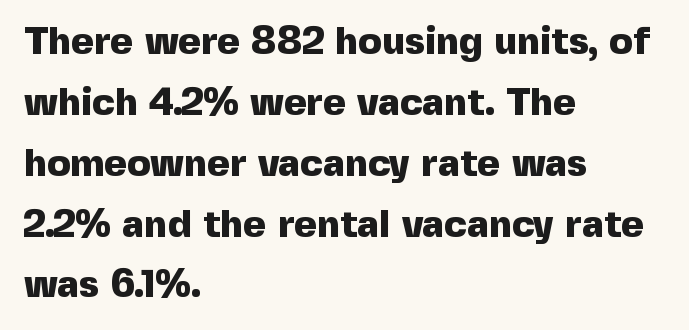
Characters remain perfectly vertical along every line. Notice how the passage keeps a crisp vertical edge on the left only. Summary of vertical rhythm: regular, with standard interline spacing. A bare baseline throughout the passage. These lines are rendered in a variable-pitch font.
